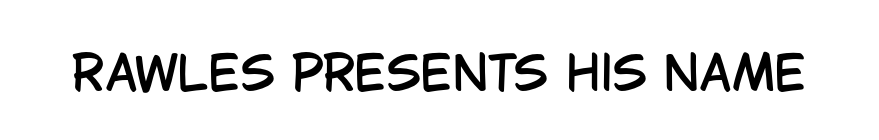
Q: Is the text italic (slanted)? A: No, it is upright.
Q: Is the typeface a serif or a sans-serif typeface? A: Sans-serif.
Q: Is the text underlined? A: No.
Q: Is the spacing between letters normal or unusually wide? A: Normal.
Q: Width (condensed, normal, or wide)? A: Condensed.
Q: Stroke contrast? A: Low.
Q: x-height? A: Large.
Q: Monospaced? A: No.
